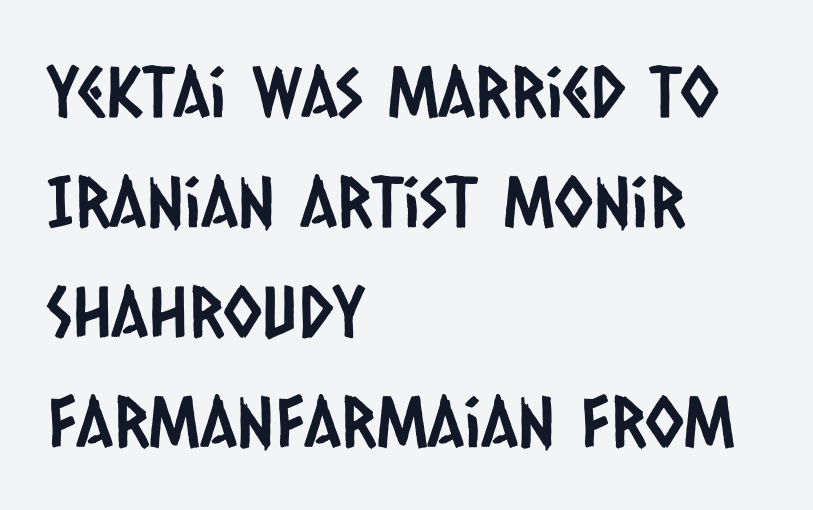
The image shows 70 px condensed sans-serif type; set left-aligned, normal line spacing (1.57x), normal letter spacing, not underlined; low stroke contrast and a large x-height.
